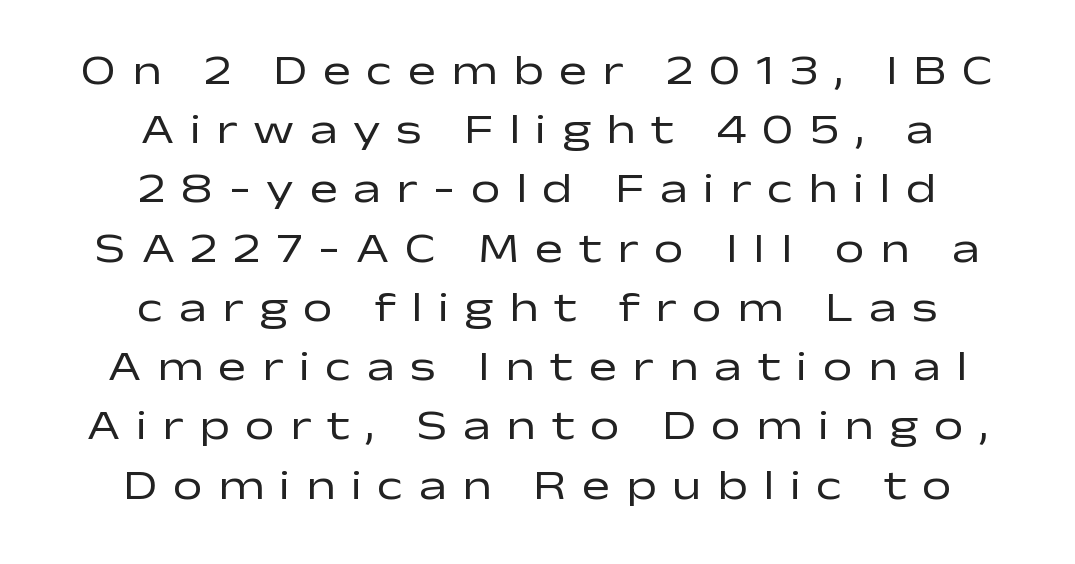
A clean baseline with only descenders dipping below it. Honestly, the row spacing looks completely unremarkable. Style check: upright. There is plenty of visible air inserted between adjacent glyphs. The passage shown is typed in a proportional face where columns would drift.
